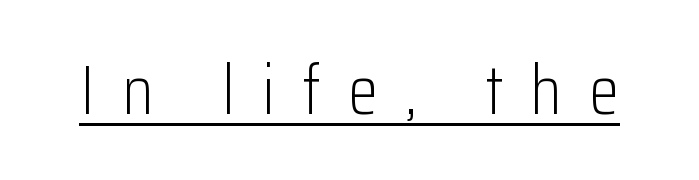
The image shows 69 px light, condensed sans-serif type, upright; set unusually wide letter spacing (+0.4 em), underlined; low stroke contrast and a medium x-height.
